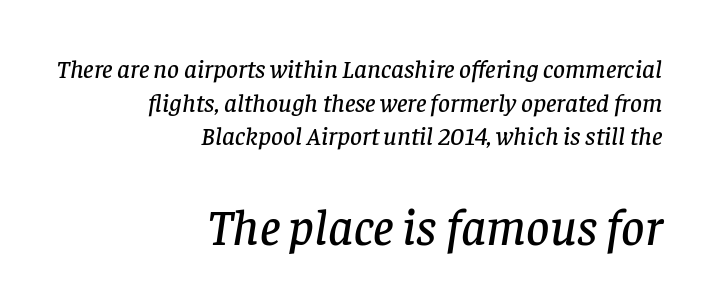
Q: Is the text italic (slanted)? A: Yes, it leans right by about 8 degrees.
Q: Is the typeface a serif or a sans-serif typeface? A: Serif.
Q: Is the text underlined? A: No.
Q: How is the paragraph aligned? A: Right-aligned.
Q: Is the spacing between letters normal or unusually wide? A: Normal.
Q: Is the spacing between lines tight, normal or loose? A: Normal.
Q: Which block of text is set in a larger size, the first (top) or the second (bottom)? A: The second (bottom) one.
Q: Width (condensed, normal, or wide)? A: Normal.
Q: Stroke contrast? A: Low.
Q: x-height? A: Large.
Q: Monospaced? A: No.
